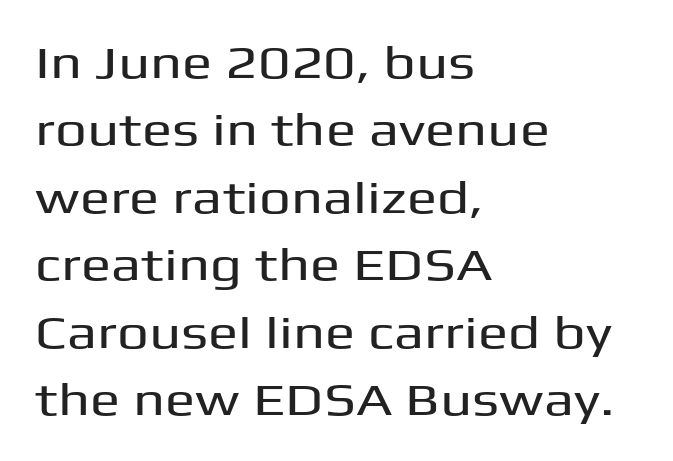
Do the characters align in a grid? No, the font is proportional. Designer's note — italics off, roman on. The foot of each line stays bare and open. The setting favours the left margin, as ordinary paragraphs usually do. The line-height multiplier appears to be the usual default. Nobody touched the tracking dial on this one.
